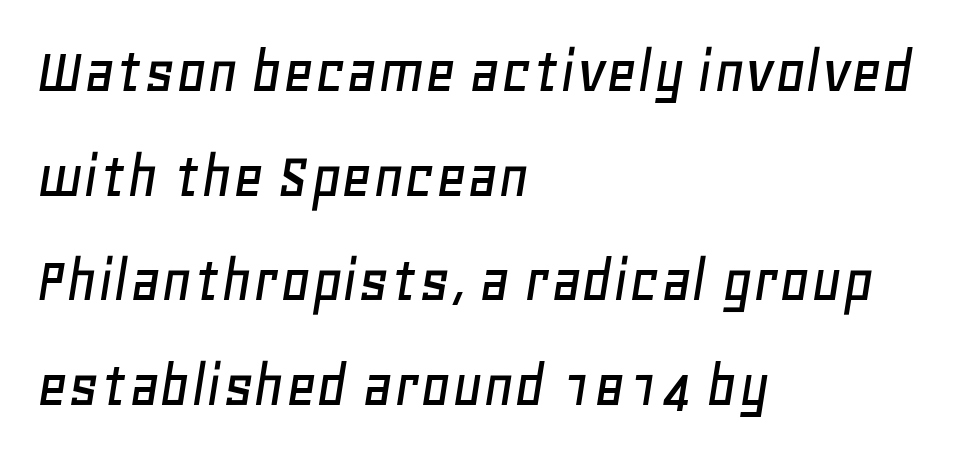
The image shows 67 px text type, italic (leaning right); set left-aligned, normal line spacing (1.56x), normal letter spacing, not underlined; low stroke contrast and a large x-height.
